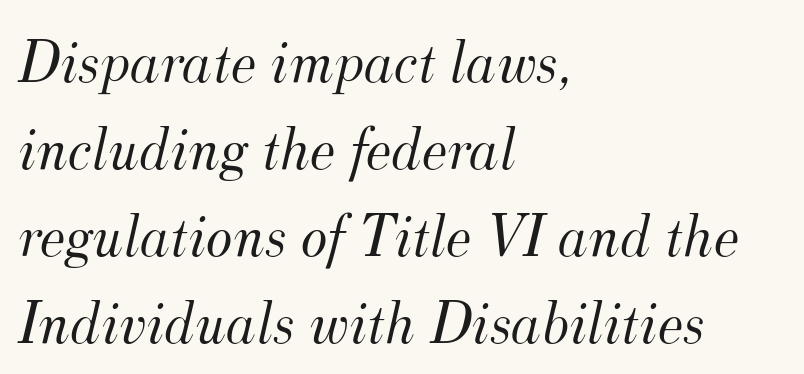
The image shows 63 px light serif type, italic (leaning right); set left-aligned, normal line spacing (1.38x), normal letter spacing, not underlined; medium stroke contrast and a small x-height.
